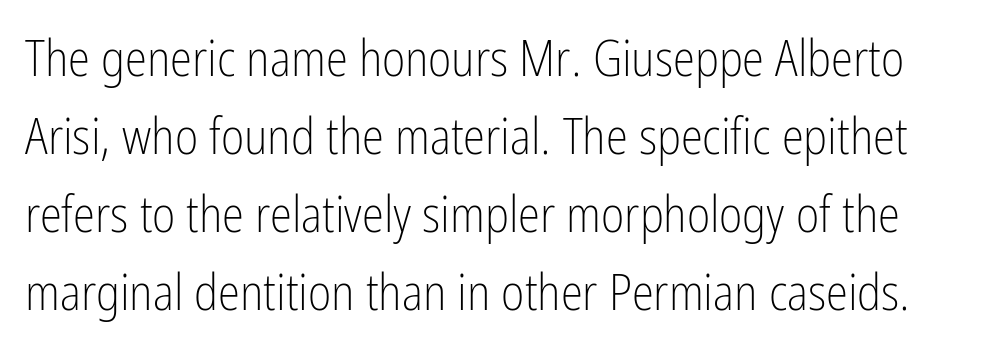
The image shows 50 px light, condensed sans-serif type, upright; set normal line spacing (1.56x), normal letter spacing, not underlined; low stroke contrast and a medium x-height.
